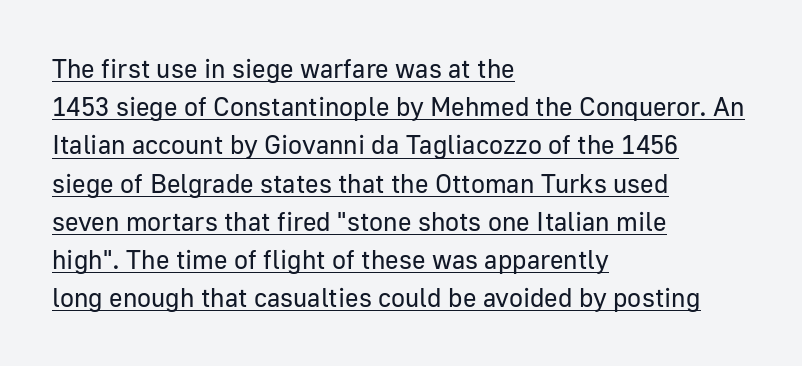
The lettering is marked with a stroke running underneath it. Designer's note — italics off, roman on. Look at the tracking — it's just the regular setting, nothing added. Is this a heavy cut? Hardly; it is regular or lighter.
